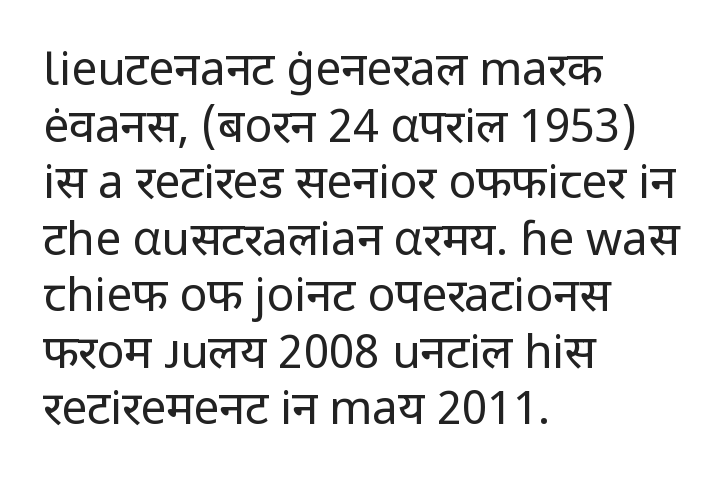
Q: Is the text bold? A: No.
Q: Is the text italic (slanted)? A: No, it is upright.
Q: Is the typeface a serif or a sans-serif typeface? A: Sans-serif.
Q: Is the text underlined? A: No.
Q: How is the paragraph aligned? A: Left-aligned.
Q: Is the spacing between letters normal or unusually wide? A: Normal.
Q: Width (condensed, normal, or wide)? A: Normal.
Q: Stroke contrast? A: Low.
Q: x-height? A: Medium.
Q: Monospaced? A: No.
